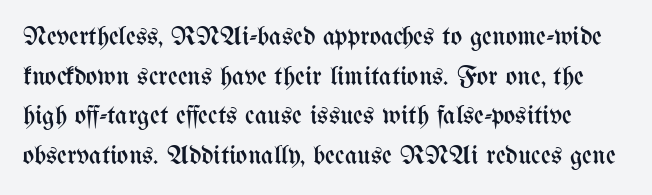
{"italic": "no", "bold": "no", "underline": "no", "line_spacing": "normal", "line_spacing_ratio": 1.47, "letter_spacing": "normal", "letter_spacing_em": 0.0, "glyph_px": 27}
